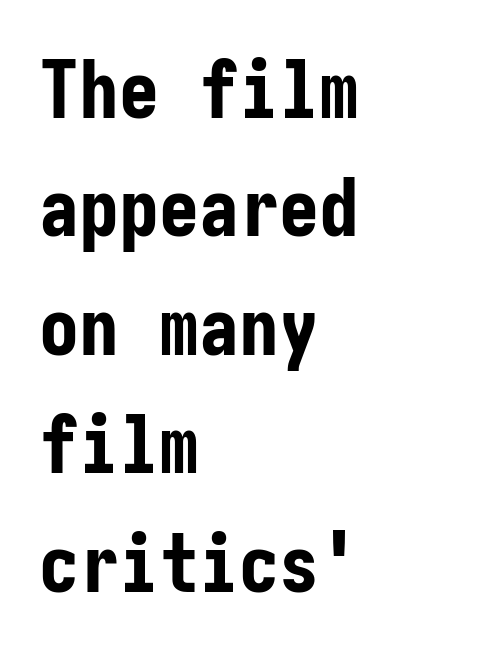
The image shows 80 px bold, condensed sans-serif type, upright; set left-aligned, normal line spacing (1.48x), normal letter spacing, not underlined; low stroke contrast and a medium x-height.
